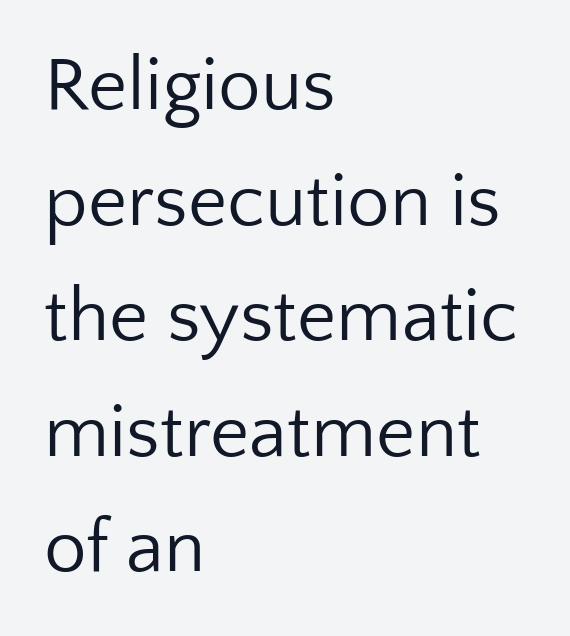
{"serif": "no", "italic": "no", "bold": "no", "weight": "regular", "width": "normal", "stroke_contrast": "low", "x_height": "medium", "monospaced": "no", "underline": "no", "align": "left", "line_spacing": "normal", "line_spacing_ratio": 1.52, "letter_spacing": "normal", "letter_spacing_em": 0.0, "glyph_px": 76}
